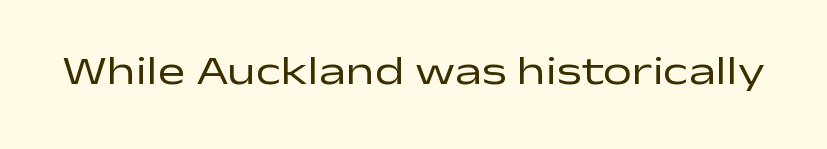
The lettering holds an erect, upright posture throughout. Does the type have serifs? No, each stem ends abruptly. Nobody drew a line under any word here. Character widths vary here, with narrow letters taking less room than wide ones. Nothing unusual about the tracking: characters are spaced as the font intends.
